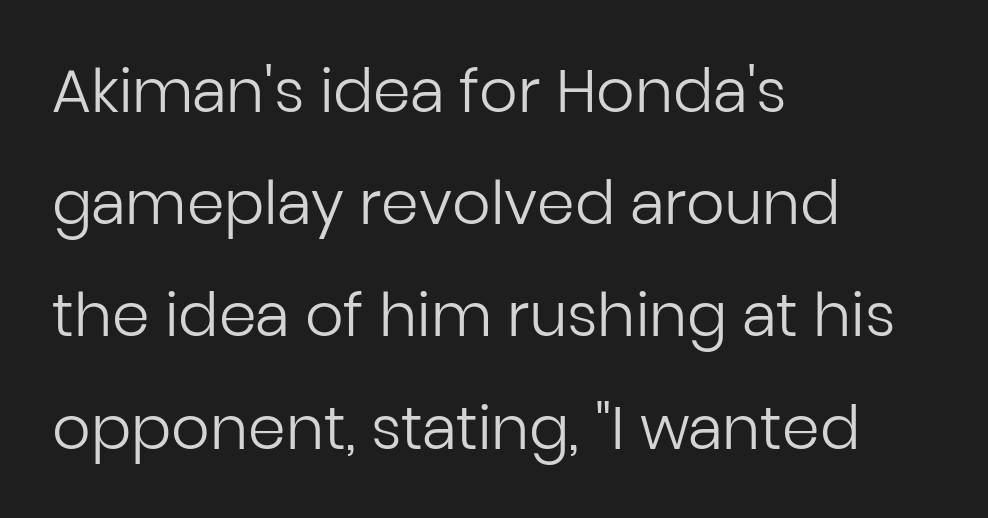
The image shows 60 px regular-weight sans-serif type, upright; set left-aligned, line spacing 1.87x, normal letter spacing, not underlined; low stroke contrast and a medium x-height.
